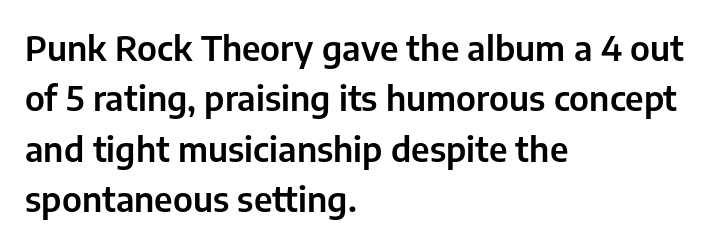
The glyphs in this specimen are sans serif. These lines stack with their left ends in a neat column. Clear beneath every line of the passage. This is roman type, the default non-slanted kind.
